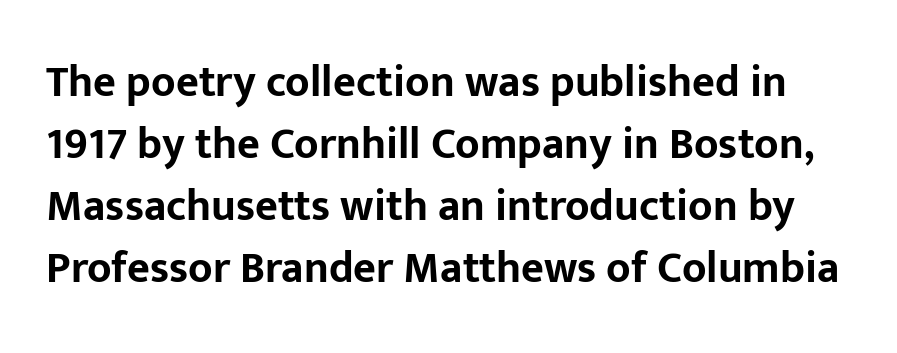
Q: Is the text bold? A: Yes.
Q: Is the text italic (slanted)? A: No, it is upright.
Q: Is the typeface a serif or a sans-serif typeface? A: Sans-serif.
Q: Is the text underlined? A: No.
Q: Is the spacing between letters normal or unusually wide? A: Normal.
Q: Is the spacing between lines tight, normal or loose? A: Normal.
Q: Width (condensed, normal, or wide)? A: Normal.
Q: Stroke contrast? A: Low.
Q: x-height? A: Medium.
Q: Monospaced? A: No.
